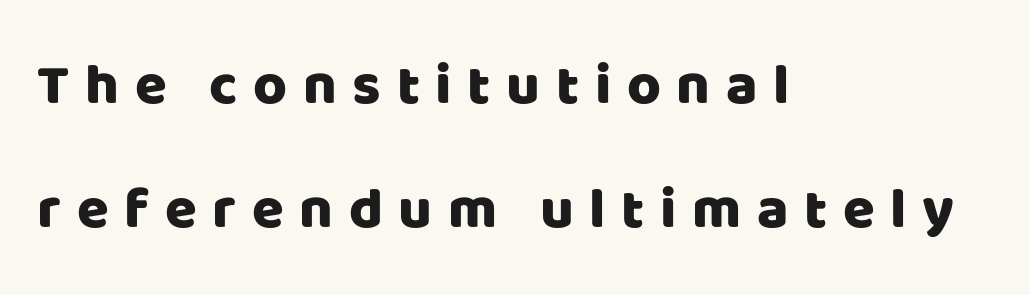
The image shows 58 px sans-serif type, upright; set left-aligned, loose line spacing (2.13x), unusually wide letter spacing (+0.27 em), not underlined; low stroke contrast and a large x-height.
